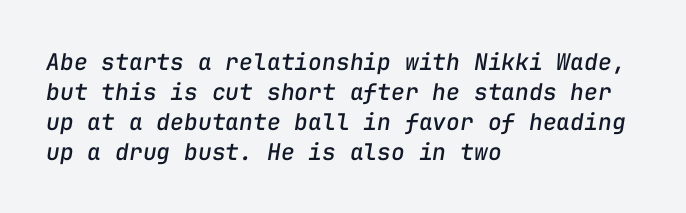
The lines in this sample share a left origin and differ only in where they stop. Rendered with sloped, italic letterforms. A typesetter would call this leading conventional body-copy spacing. Underlining? Definitely not there. Between one letter and the next there's only the usual sliver of space.
